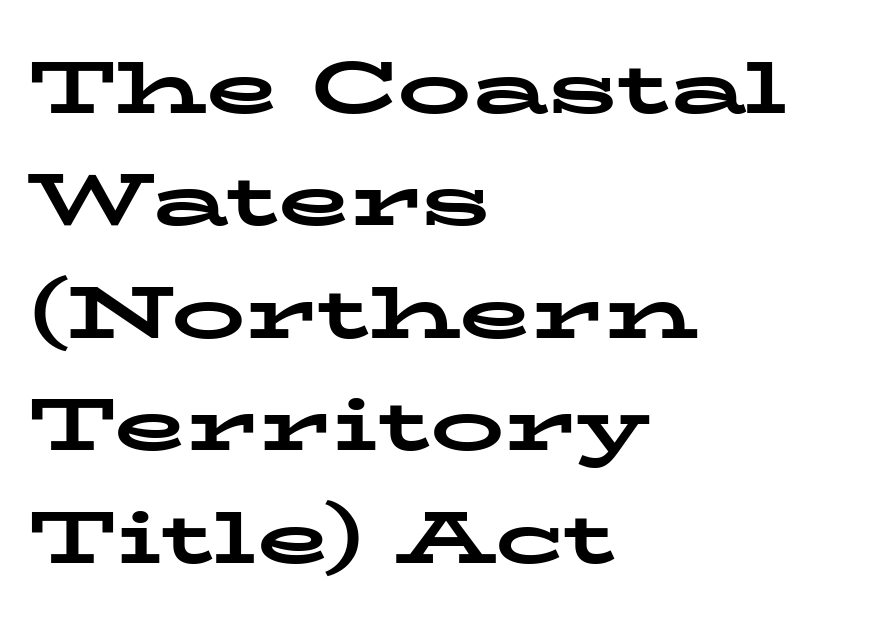
Letter spacing: default. On the weight axis this lands at bold, roughly 700. Italic: no, the glyphs are upright roman. Type without underlining. Looks like regular typesetting: each glyph gets only the width it needs. The compositor pushed each line to the left boundary.
